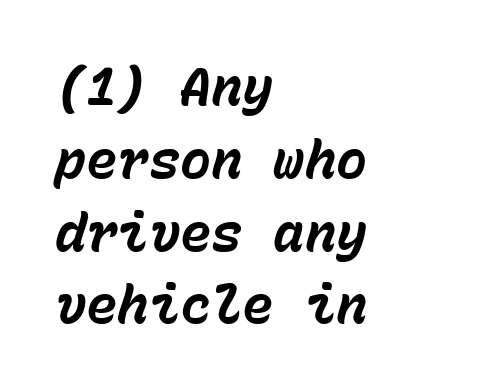
Q: Is the text bold? A: Yes.
Q: Is the text italic (slanted)? A: Yes, it leans right by about 15 degrees.
Q: Is the text underlined? A: No.
Q: How is the paragraph aligned? A: Left-aligned.
Q: Is the spacing between letters normal or unusually wide? A: Normal.
Q: Is the spacing between lines tight, normal or loose? A: Normal.
Q: Width (condensed, normal, or wide)? A: Normal.
Q: Stroke contrast? A: Low.
Q: x-height? A: Medium.
Q: Monospaced? A: Yes.
